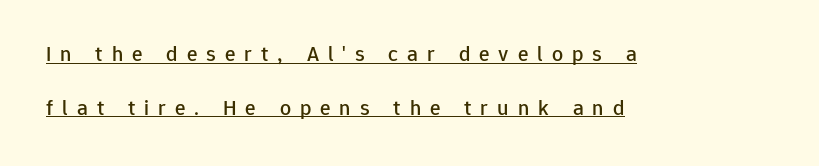
A continuous stroke trails under the words, as in a hyperlink. The letters are spread apart with noticeably loose tracking. What's the leading like? Stretched, with rows far apart. Posture: straight, roman, zero tilt. Left-aligned paragraph, ragged on the right.
